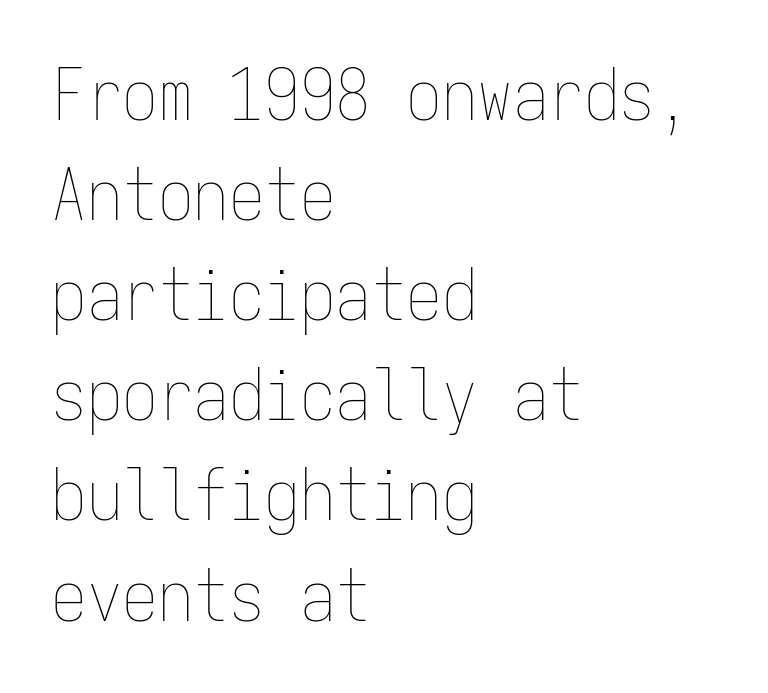
{"italic": "no", "bold": "no", "weight": "thin", "width": "condensed", "stroke_contrast": "low", "x_height": "medium", "monospaced": "yes", "underline": "no", "align": "left", "line_spacing": "normal", "line_spacing_ratio": 1.41, "letter_spacing": "normal", "letter_spacing_em": 0.0, "glyph_px": 71}
